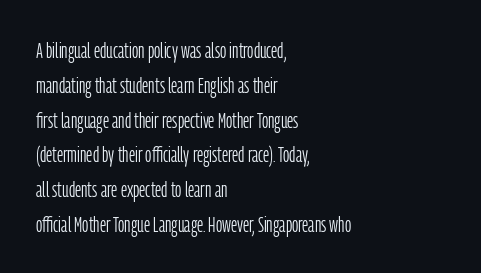
{"italic": "no", "bold": "no", "underline": "no", "align": "left", "line_spacing": "normal", "line_spacing_ratio": 1.58, "letter_spacing": "normal", "letter_spacing_em": 0.0, "glyph_px": 22}
